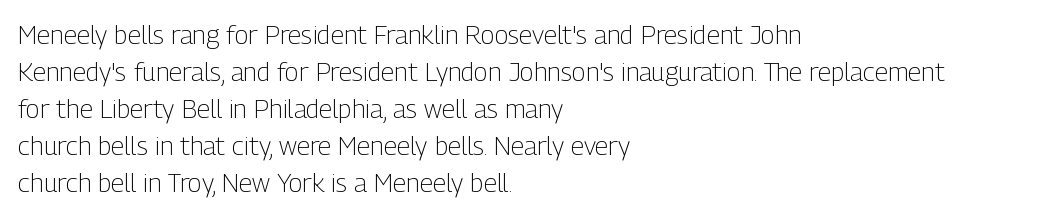
Rule under the text: the space is simply empty. The tracking reads as untouched default to a designer's eye. Compared with a typical body face, this is equally light or lighter still. A student would call this left alignment; a typographer would say flush left, rag right. The rows are spaced the way most documents space them.
